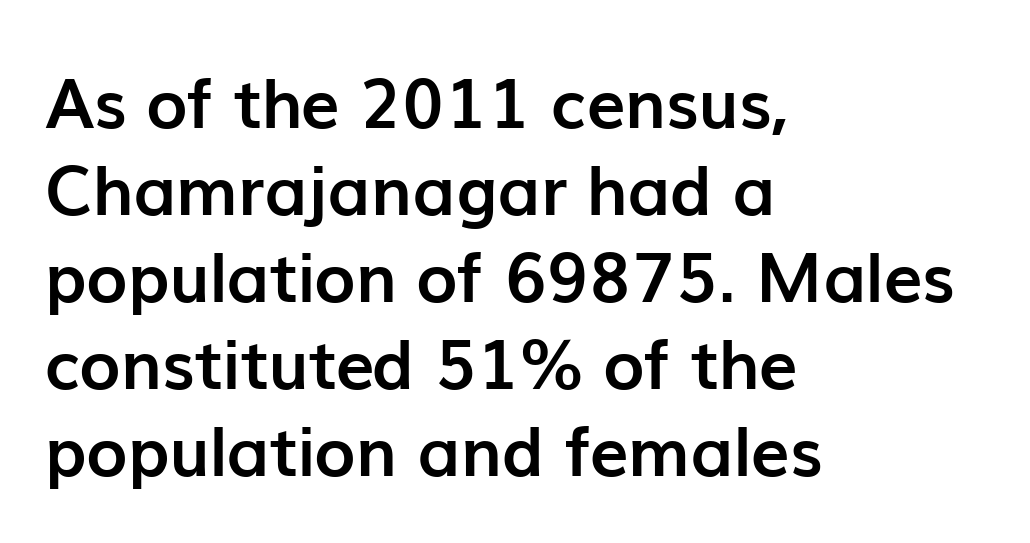
{"serif": "no", "italic": "no", "bold": "yes", "weight": "semibold", "width": "normal", "stroke_contrast": "low", "x_height": "medium", "monospaced": "no", "underline": "no", "align": "left", "line_spacing": "normal", "line_spacing_ratio": 1.26, "letter_spacing": "normal", "letter_spacing_em": 0.0, "glyph_px": 69}
